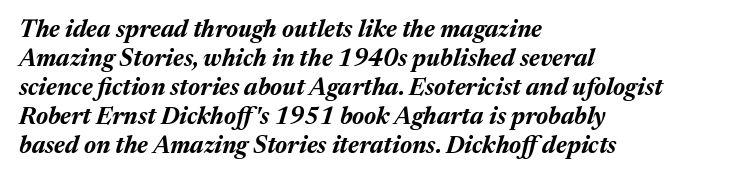
The image shows 24 px bold type, italic (leaning right); set left-aligned, line spacing 1.21x, normal letter spacing, not underlined.
